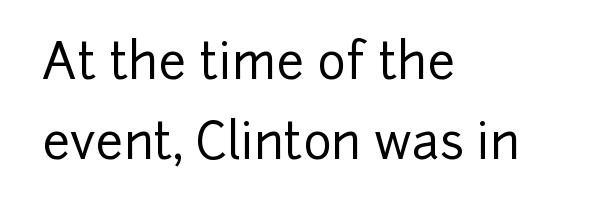
{"serif": "no", "italic": "no", "width": "normal", "stroke_contrast": "low", "x_height": "medium", "monospaced": "no", "underline": "no", "align": "left", "line_spacing": "normal", "line_spacing_ratio": 1.63, "letter_spacing": "normal", "letter_spacing_em": 0.0, "glyph_px": 49}
